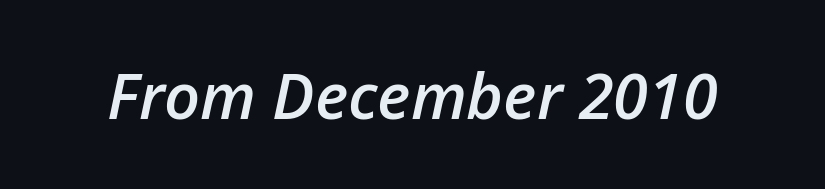
Q: Is the text bold? A: Semi-bold.
Q: Is the text italic (slanted)? A: Yes, it leans right by about 12 degrees.
Q: Is the text underlined? A: No.
Q: Is the spacing between letters normal or unusually wide? A: Normal.
Q: Width (condensed, normal, or wide)? A: Normal.
Q: Stroke contrast? A: Low.
Q: x-height? A: Medium.
Q: Monospaced? A: No.
